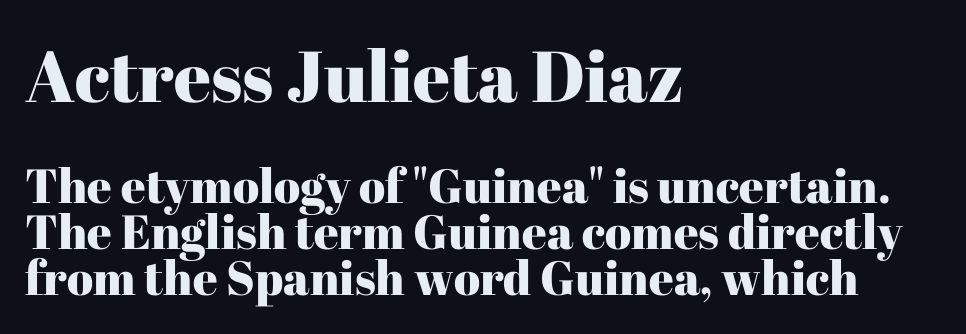
{"serif": "yes", "italic": "no", "width": "normal", "stroke_contrast": "high", "x_height": "medium", "monospaced": "no", "underline": "no", "align": "left", "line_spacing": "tight", "line_spacing_ratio": 0.96, "letter_spacing": "normal", "letter_spacing_em": 0.0, "larger_block": "first", "size_ratio": 1.5, "glyph_px": 72}
